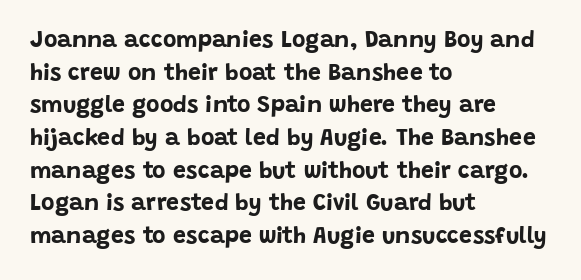
Here the glyphs are tracked normally, forming tight word shapes. One-word summary of the alignment: left. In terms of posture, this sample is upright. Notice how thick the strokes are: this is what a full bold looks like. The lines sit at an ordinary, default distance from one another.
